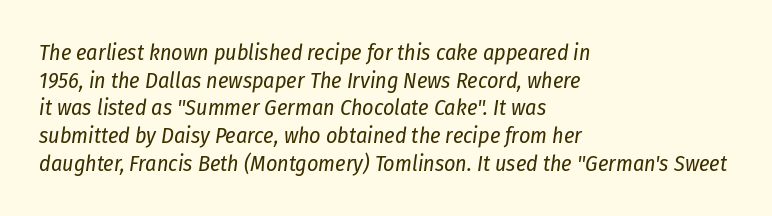
{"italic": "yes", "lean": "right", "slant_degrees": 8, "bold": "no", "underline": "no", "align": "left", "line_spacing": "normal", "line_spacing_ratio": 1.26, "letter_spacing": "normal", "letter_spacing_em": 0.0, "glyph_px": 22}
